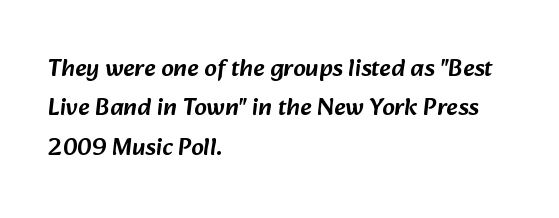
{"underline": "no", "align": "left", "line_spacing": "normal", "line_spacing_ratio": 1.58, "letter_spacing": "normal", "letter_spacing_em": 0.0, "glyph_px": 25}
